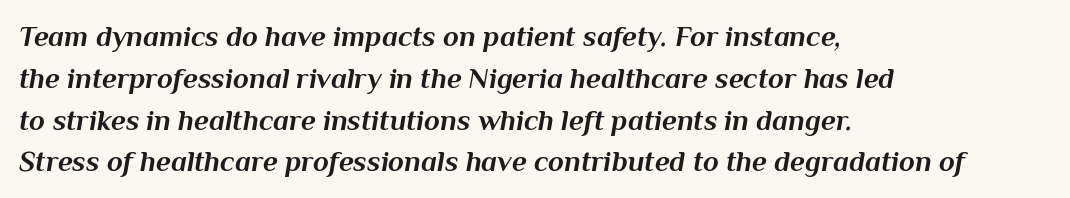
The image shows 29 px bold type, italic (leaning right); set left-aligned, normal line spacing (1.44x), normal letter spacing, not underlined; medium stroke contrast and a medium x-height.
